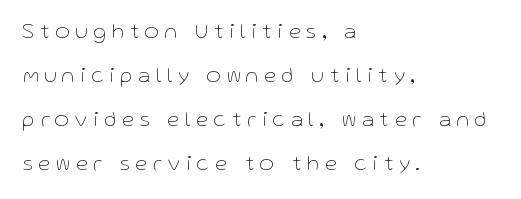
Q: Is the text bold? A: No.
Q: Is the text italic (slanted)? A: No, it is upright.
Q: Is the text underlined? A: No.
Q: How is the paragraph aligned? A: Left-aligned.
Q: Is the spacing between letters normal or unusually wide? A: Unusually wide.
Q: Is the spacing between lines tight, normal or loose? A: Loose.
